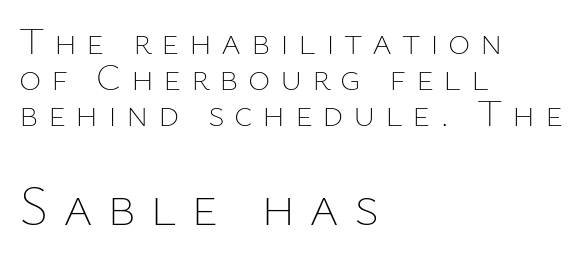
The image shows 57 px thin type, upright; set left-aligned, tight line spacing (0.95x), unusually wide letter spacing (+0.25 em), not underlined; the second (bottom) block is 1.5x larger; low stroke contrast and a medium x-height.
